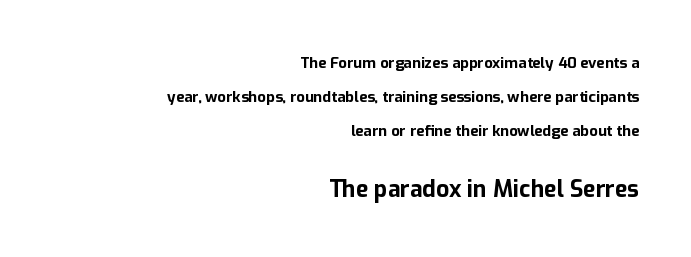
The image shows 23 px bold type, upright; set right-aligned, loose line spacing (2.27x), normal letter spacing, not underlined; the second (bottom) block is 1.53x larger.
